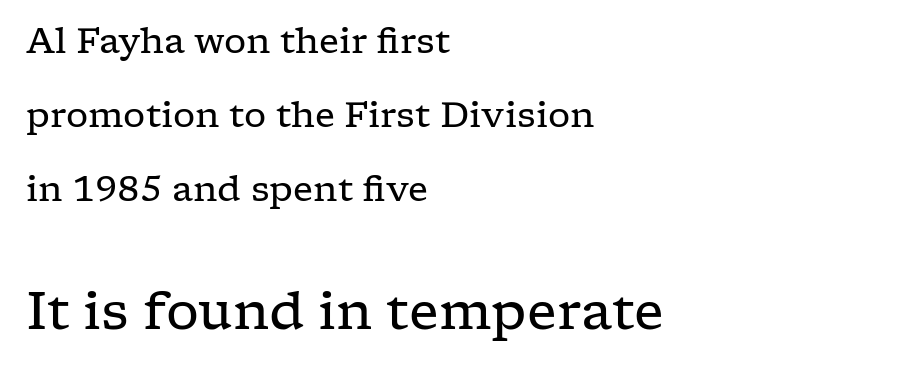
Q: Is the text bold? A: No.
Q: Is the text italic (slanted)? A: No, it is upright.
Q: Is the typeface a serif or a sans-serif typeface? A: Serif.
Q: Is the text underlined? A: No.
Q: How is the paragraph aligned? A: Left-aligned.
Q: Is the spacing between letters normal or unusually wide? A: Normal.
Q: Is the spacing between lines tight, normal or loose? A: Loose.
Q: Which block of text is set in a larger size, the first (top) or the second (bottom)? A: The second (bottom) one.
Q: Width (condensed, normal, or wide)? A: Wide.
Q: Stroke contrast? A: Low.
Q: x-height? A: Medium.
Q: Monospaced? A: No.
